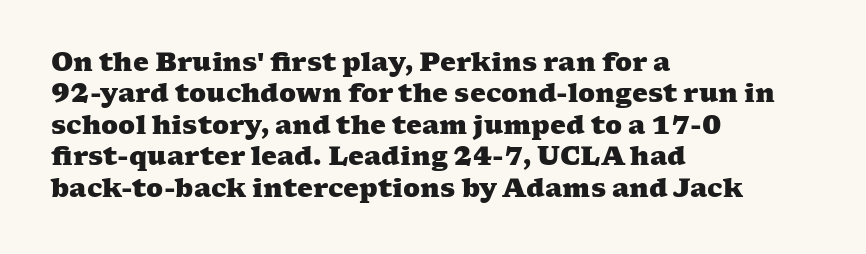
{"bold": "yes", "underline": "no", "align": "left", "line_spacing": "normal", "line_spacing_ratio": 1.26, "letter_spacing": "normal", "letter_spacing_em": 0.0, "glyph_px": 25}
